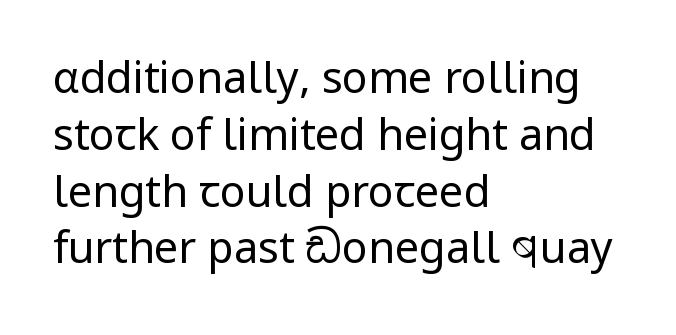
You could not count columns in this text — the font is proportionally spaced. The type sits square on the baseline with zero lean. Decoration check: the copy has no underline. One-word summary of the alignment: left. Does the type have serifs? No, each stem ends abruptly. The font sits on the lighter half of the weight spectrum, regular included.
